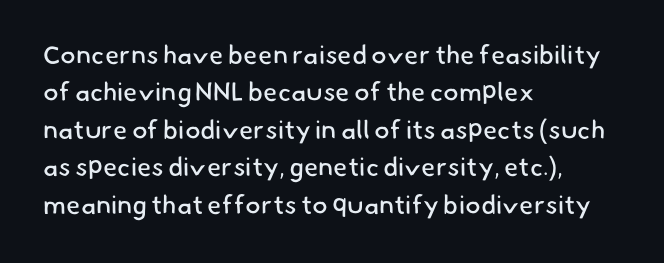
Is the letter spacing exaggerated? No — it looks like the ordinary default. Horizontal bands of white between lines are of average thickness. Underline: absent. Nothing heavy about these letters — not bold at all. The paragraph has a hard left edge and a soft right edge.
